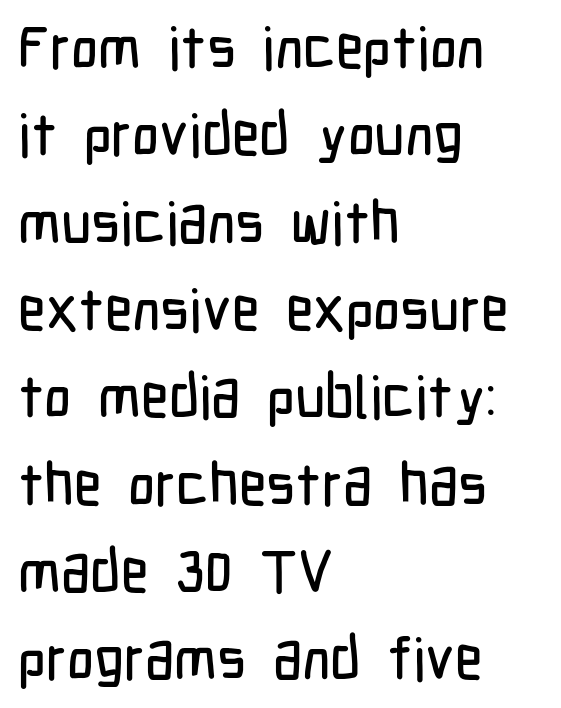
Varying glyph widths throughout — classic text-font behaviour. Standard letterfit; no display-style spreading of the glyphs. The text block is weighted toward the left margin, trailing off unevenly rightward. Plain, unruled lines of type.
